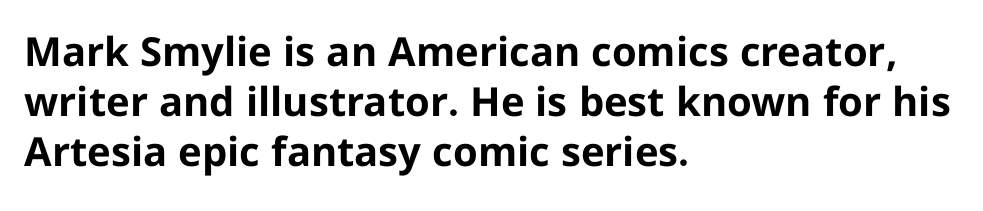
Looks like regular typesetting: each glyph gets only the width it needs. The rendering uses a moderate line-height, typical for paragraphs. Upright lettering throughout. Descenders are the only things crossing below the line. How are the letters spaced? Ordinarily, with no added tracking.
